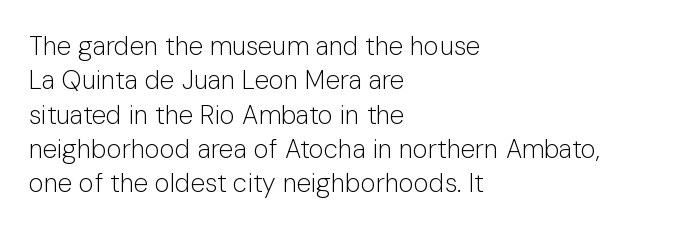
{"italic": "no", "bold": "no", "underline": "no", "align": "left", "line_spacing": "normal", "line_spacing_ratio": 1.32, "letter_spacing": "normal", "letter_spacing_em": 0.0, "glyph_px": 26}
